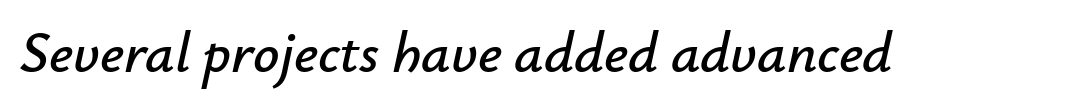
The image shows 58 px text type, italic (leaning right); set normal letter spacing, not underlined; low stroke contrast and a small x-height.
